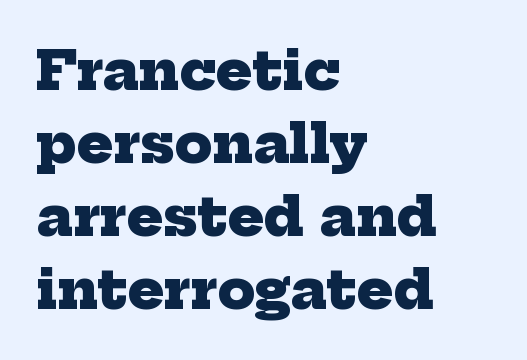
The image shows 54 px heavy serif type; set left-aligned, normal line spacing (1.35x), normal letter spacing, not underlined; low stroke contrast and a medium x-height.
